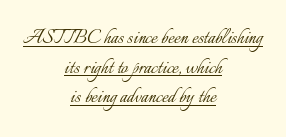
Each word holds together tightly as a unit, with standard inter-letter gaps. No extra ink here — the face is not bold. The glyphs are accompanied by a horizontal stroke just below them. Does the copy run flush right? No — it is centered line by line.
